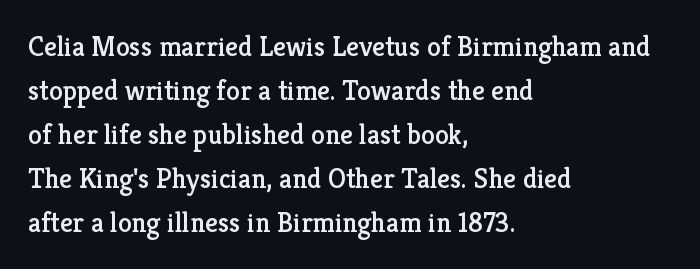
Here the designer chose a conventional face with non-uniform glyph widths. Vertical spacing — default. Descenders hang freely into open space. Font category for this specimen: serif. Look at the tracking — it's just the regular setting, nothing added. Does the copy run flush right? No — it runs flush left.
